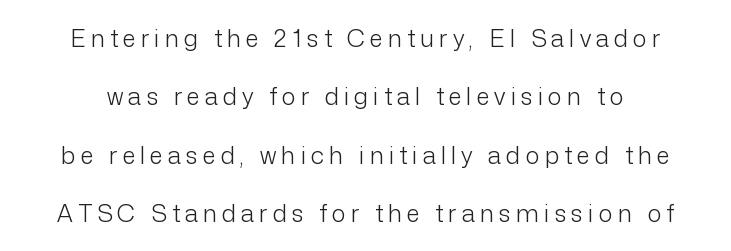
Q: Is the text bold? A: No.
Q: Is the text italic (slanted)? A: No, it is upright.
Q: Is the text underlined? A: No.
Q: Is the spacing between letters normal or unusually wide? A: Unusually wide.
Q: Is the spacing between lines tight, normal or loose? A: Loose.
